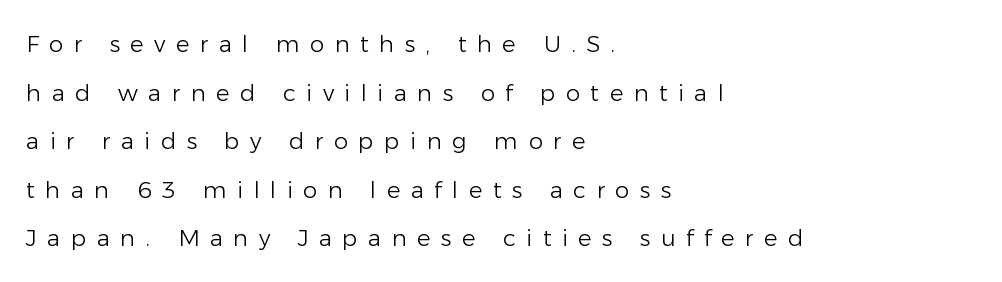
Q: Is the text bold? A: No.
Q: Is the text italic (slanted)? A: No, it is upright.
Q: Is the text underlined? A: No.
Q: How is the paragraph aligned? A: Left-aligned.
Q: Is the spacing between letters normal or unusually wide? A: Unusually wide.
Q: Is the spacing between lines tight, normal or loose? A: Loose.
